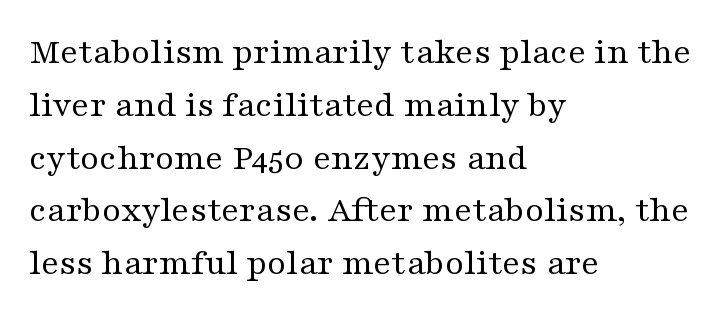
The image shows 38 px regular-weight, wide serif type, upright; set left-aligned, normal line spacing (1.39x), normal letter spacing, not underlined; medium stroke contrast and a medium x-height.
